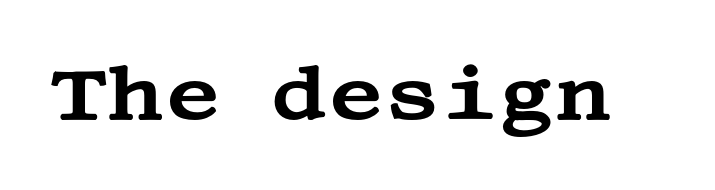
The image shows 77 px wide serif type, upright; set normal letter spacing, not underlined; medium stroke contrast and a large x-height.
